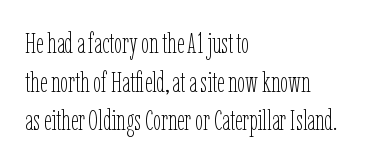
The rows are spaced the way most documents space them. Visually the block forms a straight wall on the left and a jagged coastline on the right. Letter spacing: default. The specimen omits any rule beneath the text block's lines. Stems and bowls with no extra thickness — not bold. Spacing verdict: proportional, widths tailored to each character.
